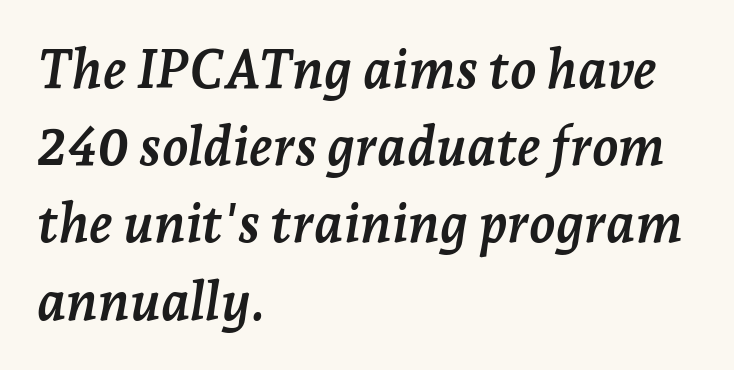
The passage shown has conventional tracking throughout. Honestly, there is no underline to notice here at all. Check where the strokes stop: tiny serifs finish them off. Here the designer chose a conventional face with non-uniform glyph widths. Heavy, bold letterforms.
